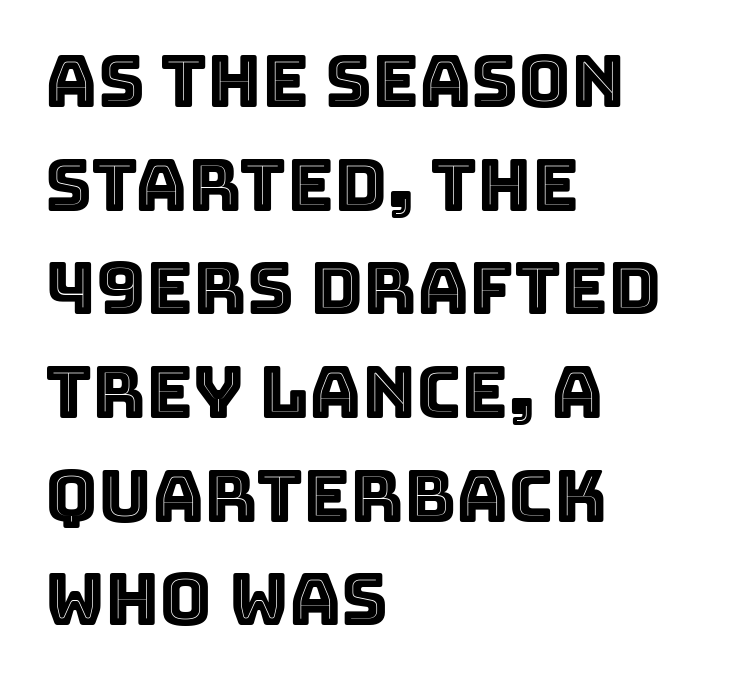
{"italic": "no", "width": "normal", "x_height": "large", "monospaced": "no", "underline": "no", "align": "left", "line_spacing": "normal", "line_spacing_ratio": 1.44, "letter_spacing": "normal", "letter_spacing_em": 0.0, "glyph_px": 72}
